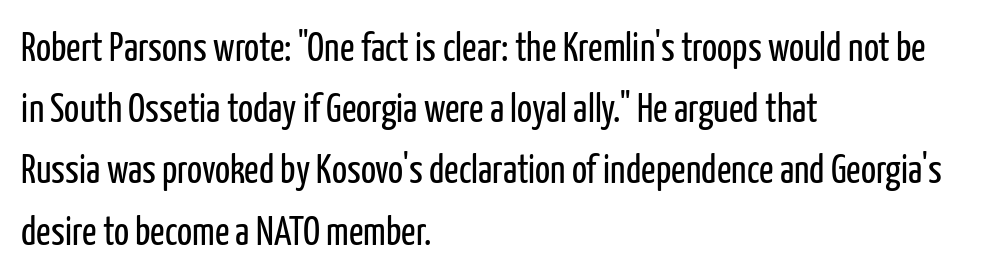
{"serif": "no", "italic": "no", "bold": "no", "weight": "regular", "width": "condensed", "stroke_contrast": "low", "x_height": "medium", "monospaced": "no", "underline": "no", "align": "left", "line_spacing": "normal", "line_spacing_ratio": 1.53, "letter_spacing": "normal", "letter_spacing_em": 0.0, "glyph_px": 40}
